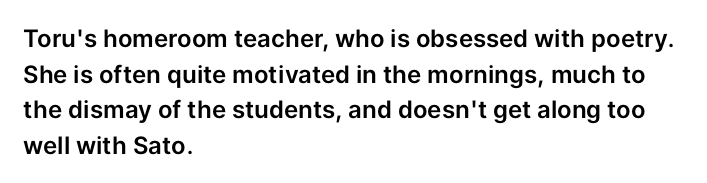
Q: Is the text italic (slanted)? A: No, it is upright.
Q: Is the text underlined? A: No.
Q: How is the paragraph aligned? A: Left-aligned.
Q: Is the spacing between letters normal or unusually wide? A: Normal.
Q: Is the spacing between lines tight, normal or loose? A: Normal.
